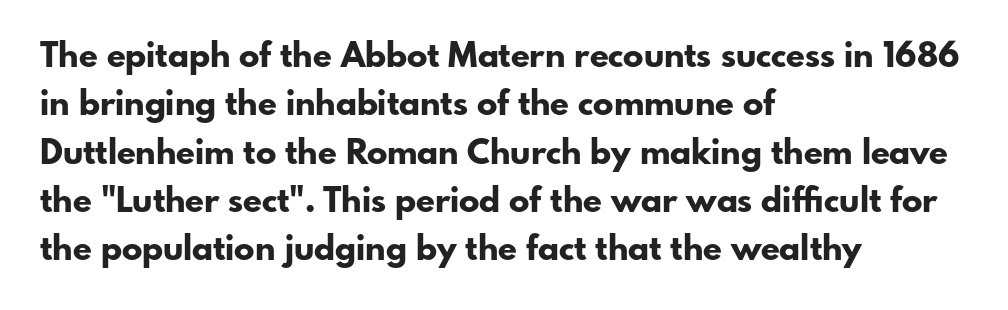
{"serif": "no", "italic": "no", "bold": "yes", "weight": "bold", "width": "normal", "stroke_contrast": "low", "x_height": "small", "monospaced": "no", "underline": "no", "align": "left", "line_spacing": "normal", "line_spacing_ratio": 1.42, "letter_spacing": "normal", "letter_spacing_em": 0.0, "glyph_px": 34}
